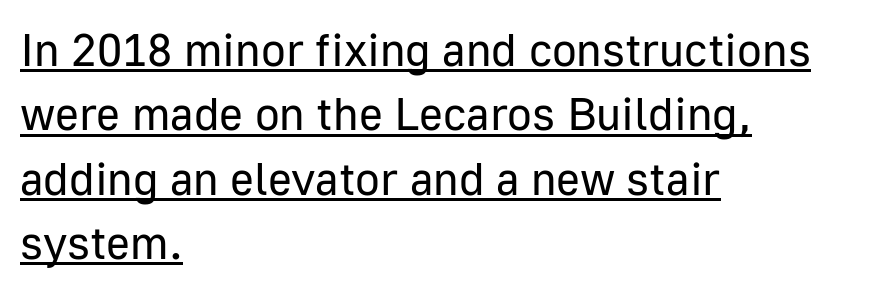
Looks like someone drew a line under every word here. The text block is weighted toward the left margin, trailing off unevenly rightward. The specimen reads as upright at a glance. Interline gaps are of average width in this sample. Font category for this specimen: sans-serif. Spacing between characters is what you'd get straight out of the box.
